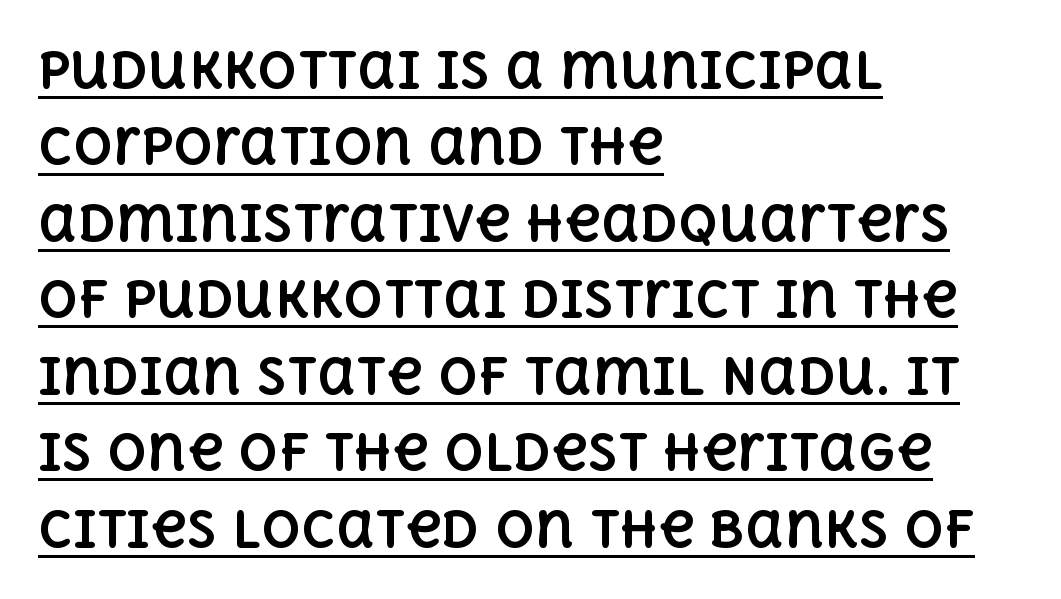
The image shows 49 px bold type, upright; set left-aligned, normal line spacing (1.56x), normal letter spacing, underlined; a large x-height.
